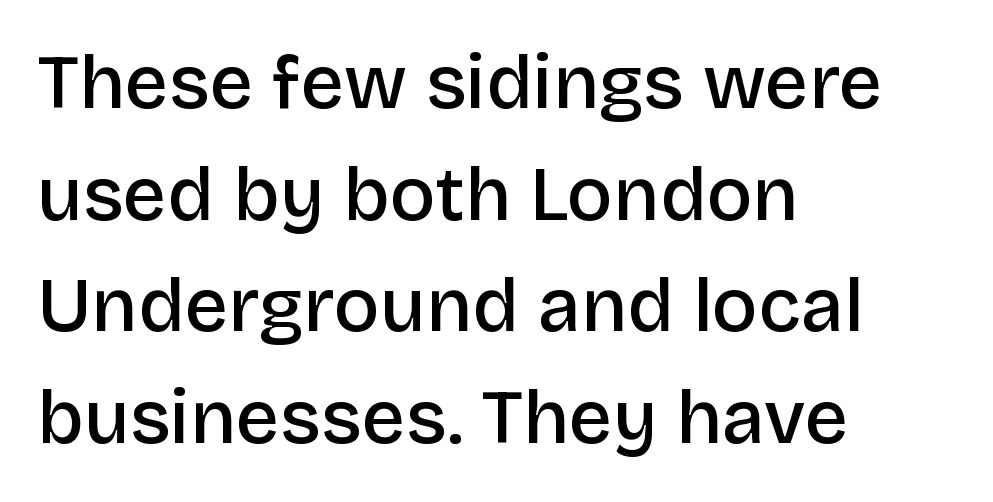
Q: Is the text bold? A: Semi-bold.
Q: Is the text italic (slanted)? A: No, it is upright.
Q: Is the typeface a serif or a sans-serif typeface? A: Sans-serif.
Q: Is the text underlined? A: No.
Q: How is the paragraph aligned? A: Left-aligned.
Q: Is the spacing between letters normal or unusually wide? A: Normal.
Q: Is the spacing between lines tight, normal or loose? A: Normal.
Q: Width (condensed, normal, or wide)? A: Normal.
Q: Stroke contrast? A: Low.
Q: x-height? A: Large.
Q: Monospaced? A: No.
